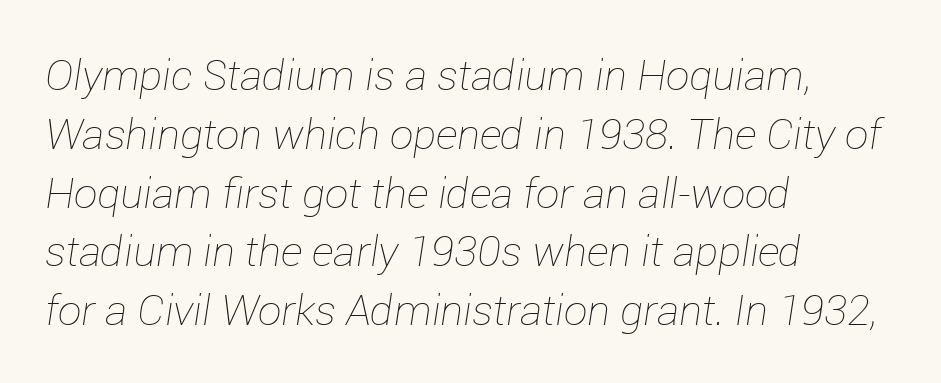
Q: Is the text bold? A: No.
Q: Is the text italic (slanted)? A: Yes, it leans right by about 12 degrees.
Q: Is the text underlined? A: No.
Q: How is the paragraph aligned? A: Left-aligned.
Q: Is the spacing between letters normal or unusually wide? A: Normal.
Q: Is the spacing between lines tight, normal or loose? A: Normal.
Q: Width (condensed, normal, or wide)? A: Normal.
Q: Stroke contrast? A: Low.
Q: x-height? A: Medium.
Q: Monospaced? A: No.
